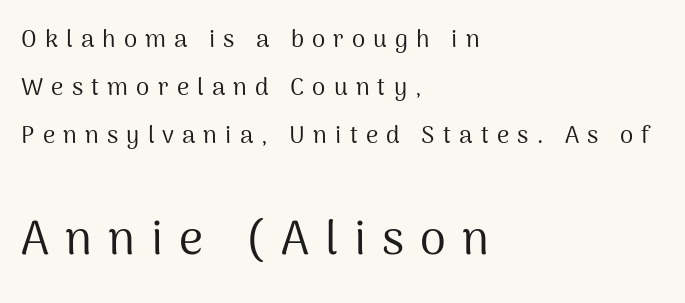
Q: Is the text bold? A: No.
Q: Is the text italic (slanted)? A: No, it is upright.
Q: Is the typeface a serif or a sans-serif typeface? A: Sans-serif.
Q: Is the text underlined? A: No.
Q: How is the paragraph aligned? A: Left-aligned.
Q: Is the spacing between letters normal or unusually wide? A: Unusually wide.
Q: Is the spacing between lines tight, normal or loose? A: Loose.
Q: Which block of text is set in a larger size, the first (top) or the second (bottom)? A: The second (bottom) one.
Q: Width (condensed, normal, or wide)? A: Normal.
Q: Stroke contrast? A: Medium.
Q: x-height? A: Medium.
Q: Monospaced? A: No.
